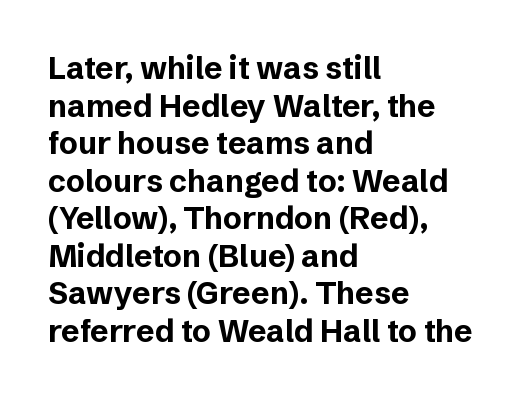
The rendering uses natural spacing where letterforms have individual widths. The lettering stays uniformly vertical, giving the passage a roman look. These lines stack with their left ends in a neat column. Letterform terminals end flat and unadorned throughout the passage. Pretty heavy lettering here — definitely bold. The string is rendered with underlining switched off.
